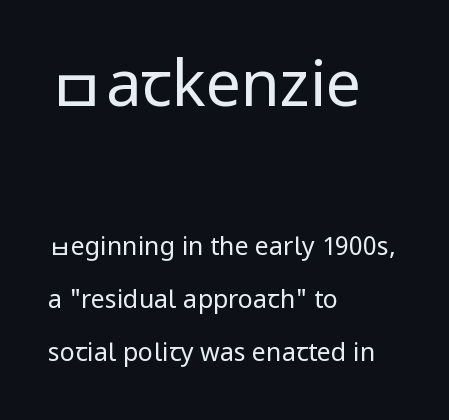
Q: Is the text bold? A: No.
Q: Is the text italic (slanted)? A: No, it is upright.
Q: Is the typeface a serif or a sans-serif typeface? A: Sans-serif.
Q: Is the text underlined? A: No.
Q: How is the paragraph aligned? A: Left-aligned.
Q: Is the spacing between letters normal or unusually wide? A: Normal.
Q: Is the spacing between lines tight, normal or loose? A: Loose.
Q: Which block of text is set in a larger size, the first (top) or the second (bottom)? A: The first (top) one.
Q: Width (condensed, normal, or wide)? A: Condensed.
Q: Stroke contrast? A: Low.
Q: x-height? A: Large.
Q: Monospaced? A: No.
